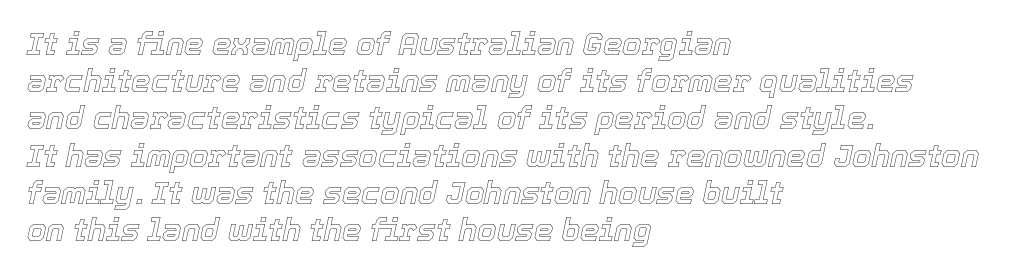
Q: Is the text italic (slanted)? A: Yes, it leans right by about 12 degrees.
Q: Is the text underlined? A: No.
Q: How is the paragraph aligned? A: Left-aligned.
Q: Is the spacing between letters normal or unusually wide? A: Normal.
Q: Width (condensed, normal, or wide)? A: Normal.
Q: x-height? A: Medium.
Q: Monospaced? A: No.
